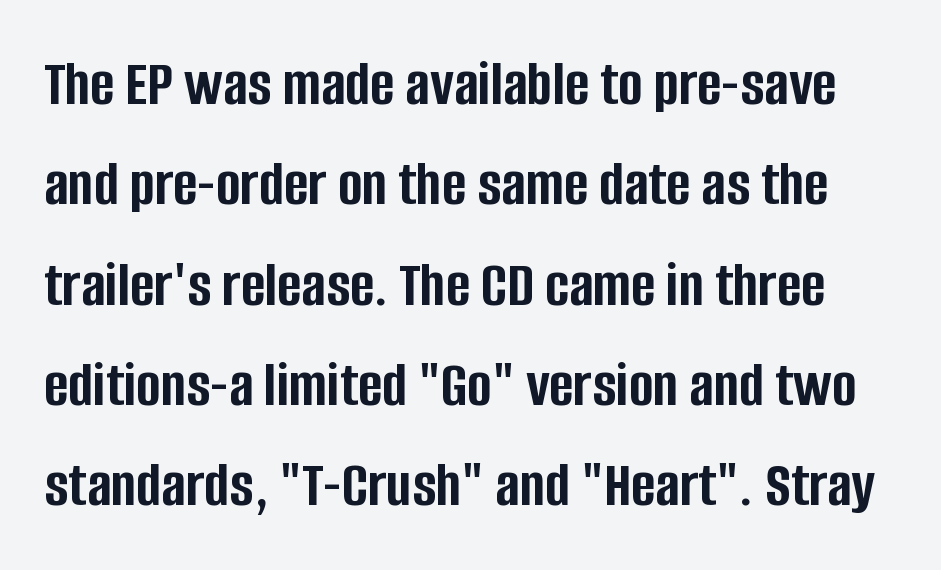
The image shows 66 px semibold, condensed sans-serif type, upright; set normal line spacing (1.52x), normal letter spacing, not underlined; low stroke contrast and a large x-height.
